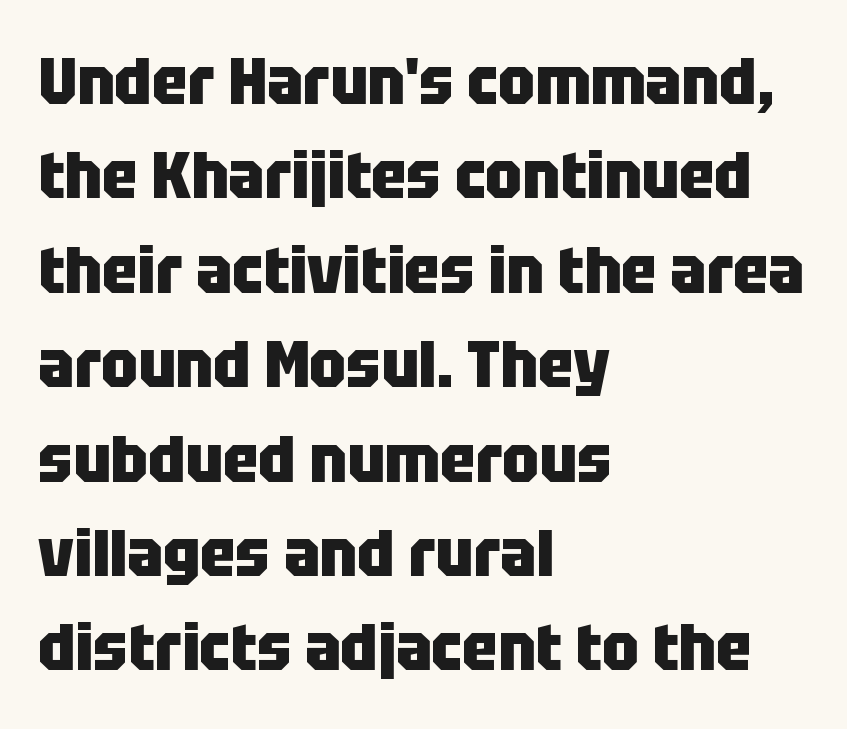
The image shows 66 px heavy, condensed sans-serif type, upright; set left-aligned, normal line spacing (1.43x), normal letter spacing, not underlined; low stroke contrast and a large x-height.
